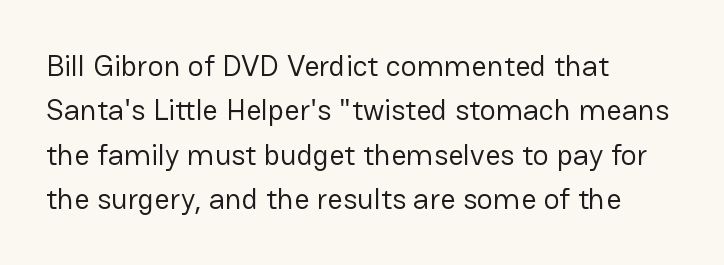
The image shows 30 px regular-weight sans-serif type, upright; set left-aligned, normal line spacing (1.48x), normal letter spacing, not underlined; low stroke contrast and a medium x-height.
